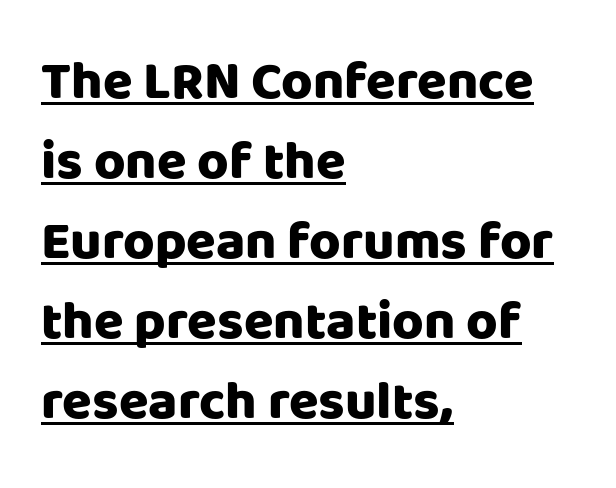
The image shows 54 px heavy sans-serif type, upright; set left-aligned, normal line spacing (1.48x), normal letter spacing, underlined; low stroke contrast and a large x-height.
